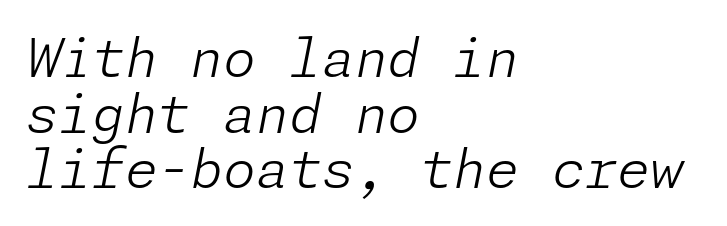
Q: Is the text bold? A: No.
Q: Is the text italic (slanted)? A: Yes, it leans right by about 11 degrees.
Q: Is the text underlined? A: No.
Q: How is the paragraph aligned? A: Left-aligned.
Q: Is the spacing between letters normal or unusually wide? A: Normal.
Q: Is the spacing between lines tight, normal or loose? A: Tight.
Q: Width (condensed, normal, or wide)? A: Normal.
Q: Stroke contrast? A: Low.
Q: x-height? A: Medium.
